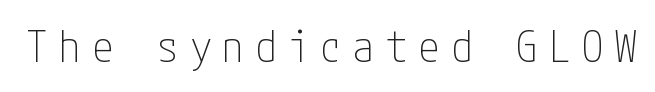
{"serif": "no", "italic": "no", "bold": "no", "weight": "thin", "width": "condensed", "stroke_contrast": "low", "x_height": "medium", "underline": "no", "letter_spacing": "wide", "letter_spacing_em": 0.26, "glyph_px": 43}
